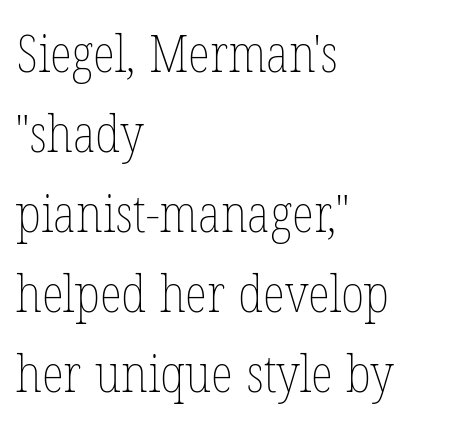
The image shows 52 px thin, condensed type, upright; set left-aligned, normal line spacing (1.54x), normal letter spacing, not underlined; low stroke contrast and a medium x-height.
